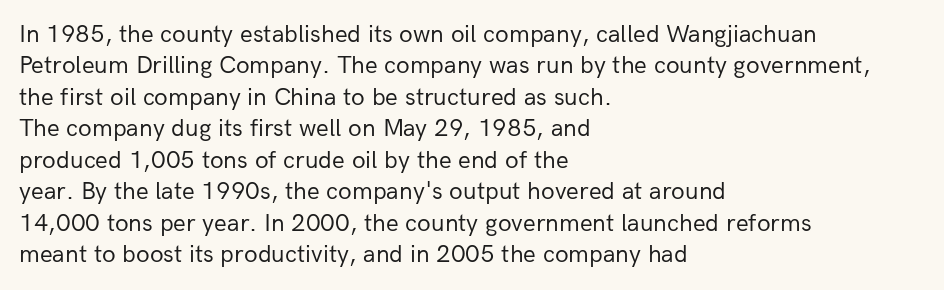
{"italic": "no", "bold": "no", "underline": "no", "align": "left", "line_spacing": "normal", "line_spacing_ratio": 1.26, "letter_spacing": "normal", "letter_spacing_em": 0.0, "glyph_px": 25}
